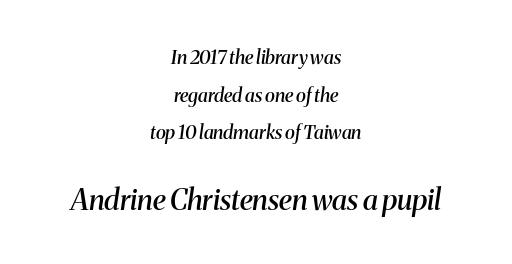
Q: Is the text bold? A: Semi-bold.
Q: Is the text italic (slanted)? A: Yes, it leans right by about 8 degrees.
Q: Is the typeface a serif or a sans-serif typeface? A: Serif.
Q: Is the text underlined? A: No.
Q: How is the paragraph aligned? A: Centered.
Q: Is the spacing between letters normal or unusually wide? A: Normal.
Q: Is the spacing between lines tight, normal or loose? A: Loose.
Q: Which block of text is set in a larger size, the first (top) or the second (bottom)? A: The second (bottom) one.
Q: Width (condensed, normal, or wide)? A: Normal.
Q: Stroke contrast? A: Medium.
Q: x-height? A: Medium.
Q: Monospaced? A: No.
